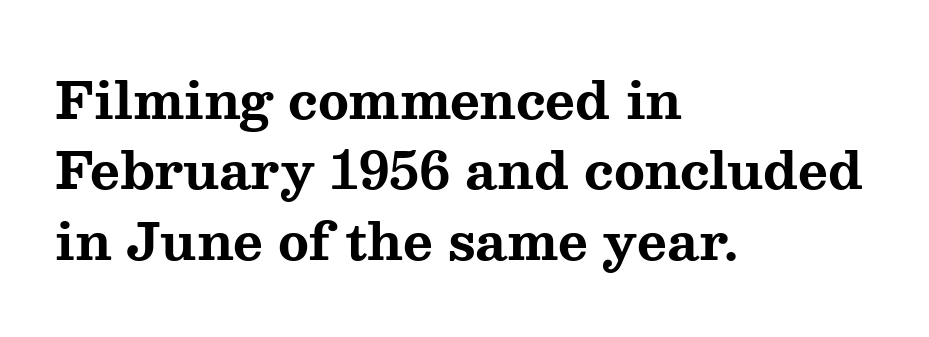
The specimen reads as upright at a glance. A dark, heavy texture on the line: the type is bold. Is the block centered? No — it sits flush against the left margin. The leading is moderate, giving the passage an even texture.
